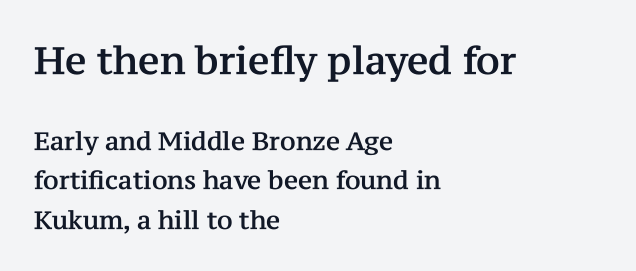
The image shows 38 px serif type, upright; set left-aligned, normal line spacing (1.57x), normal letter spacing, not underlined; the first (top) block is 1.52x larger; medium stroke contrast and a medium x-height.
